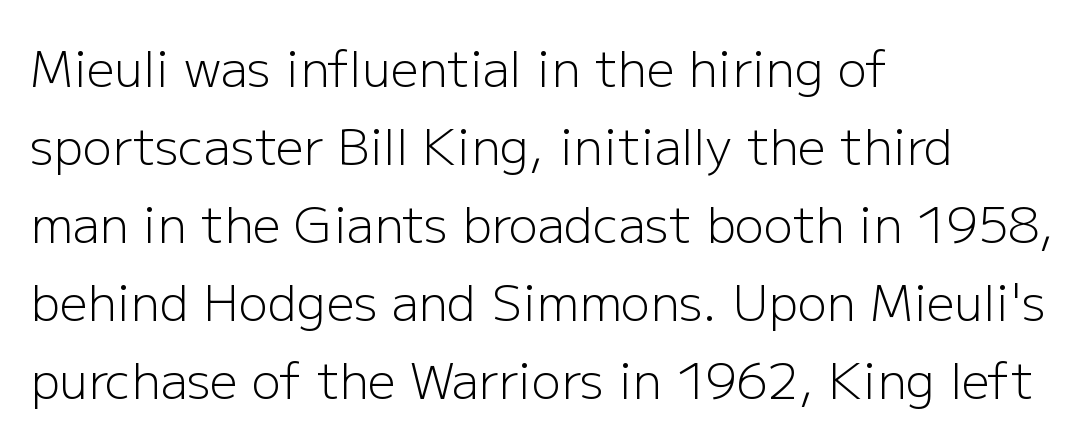
The image shows 49 px light sans-serif type, upright; set left-aligned, normal line spacing (1.59x), normal letter spacing, not underlined; low stroke contrast and a medium x-height.
